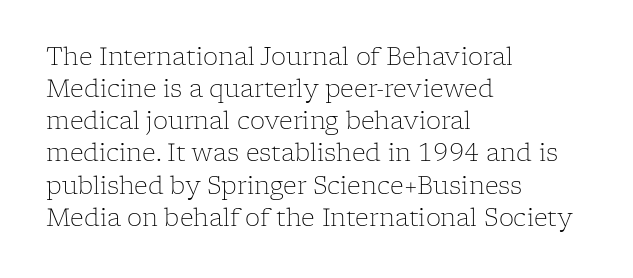
{"italic": "no", "bold": "no", "underline": "no", "align": "left", "line_spacing": "normal", "line_spacing_ratio": 1.34, "letter_spacing": "normal", "letter_spacing_em": 0.0, "glyph_px": 24}
